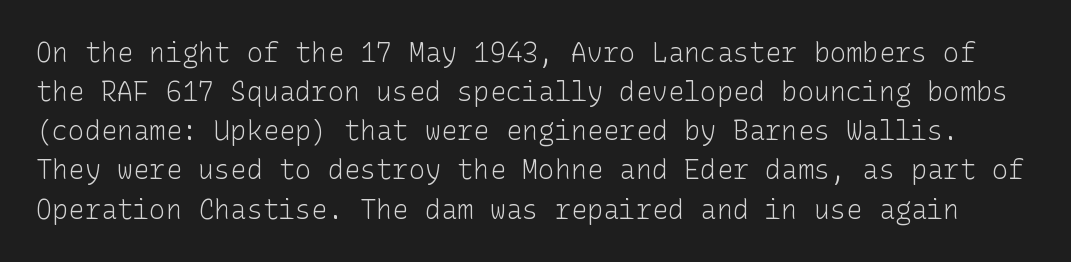
Q: Is the text bold? A: No.
Q: Is the text italic (slanted)? A: No, it is upright.
Q: Is the text underlined? A: No.
Q: Is the spacing between letters normal or unusually wide? A: Normal.
Q: Is the spacing between lines tight, normal or loose? A: Normal.
